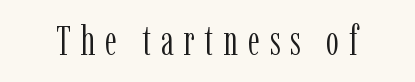
Q: Is the text bold? A: No.
Q: Is the text italic (slanted)? A: No, it is upright.
Q: Is the typeface a serif or a sans-serif typeface? A: Serif.
Q: Is the text underlined? A: No.
Q: Is the spacing between letters normal or unusually wide? A: Unusually wide.
Q: Width (condensed, normal, or wide)? A: Condensed.
Q: Stroke contrast? A: Low.
Q: x-height? A: Medium.
Q: Monospaced? A: No.
